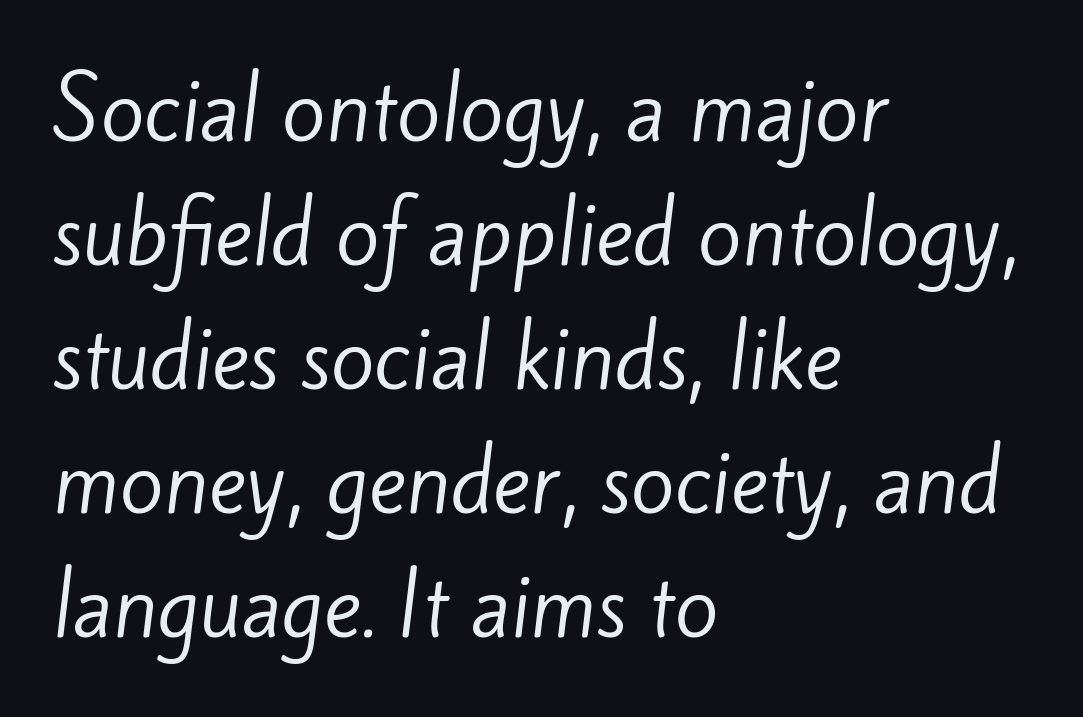
Q: Is the text bold? A: No.
Q: Is the typeface a serif or a sans-serif typeface? A: Sans-serif.
Q: Is the text underlined? A: No.
Q: How is the paragraph aligned? A: Left-aligned.
Q: Is the spacing between letters normal or unusually wide? A: Normal.
Q: Is the spacing between lines tight, normal or loose? A: Normal.
Q: Width (condensed, normal, or wide)? A: Normal.
Q: Stroke contrast? A: Low.
Q: x-height? A: Small.
Q: Monospaced? A: No.
